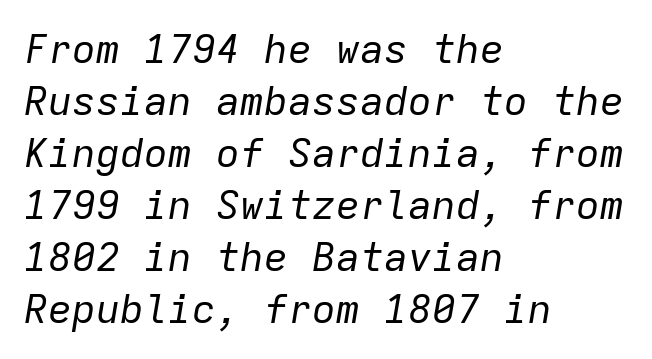
Q: Is the text bold? A: No.
Q: Is the text italic (slanted)? A: Yes, it leans right by about 9 degrees.
Q: Is the text underlined? A: No.
Q: How is the paragraph aligned? A: Left-aligned.
Q: Is the spacing between letters normal or unusually wide? A: Normal.
Q: Is the spacing between lines tight, normal or loose? A: Normal.
Q: Width (condensed, normal, or wide)? A: Normal.
Q: Stroke contrast? A: Low.
Q: x-height? A: Medium.
Q: Monospaced? A: Yes.
